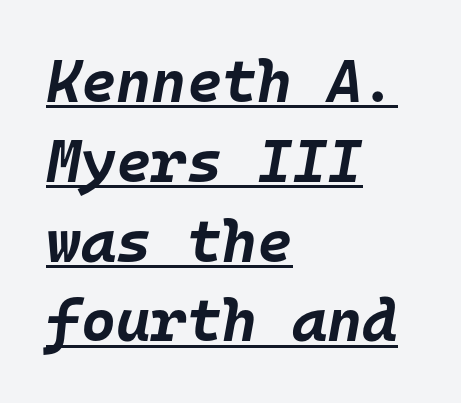
Rows of type keep a routine distance in the vertical direction. Underline: present. In CSS terms this would be text-align: left. Do the characters align in a grid? Yes, the font is monospaced.
